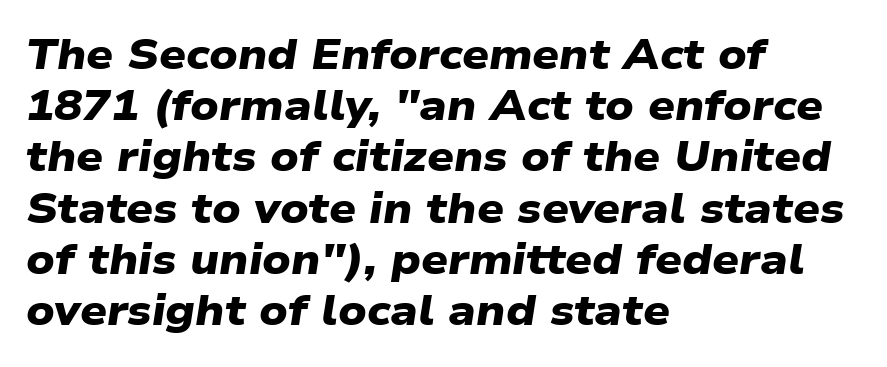
{"serif": "no", "bold": "yes", "weight": "heavy", "width": "wide", "stroke_contrast": "low", "x_height": "medium", "monospaced": "no", "underline": "no", "align": "left", "line_spacing_ratio": 1.22, "letter_spacing": "normal", "letter_spacing_em": 0.0, "glyph_px": 42}
